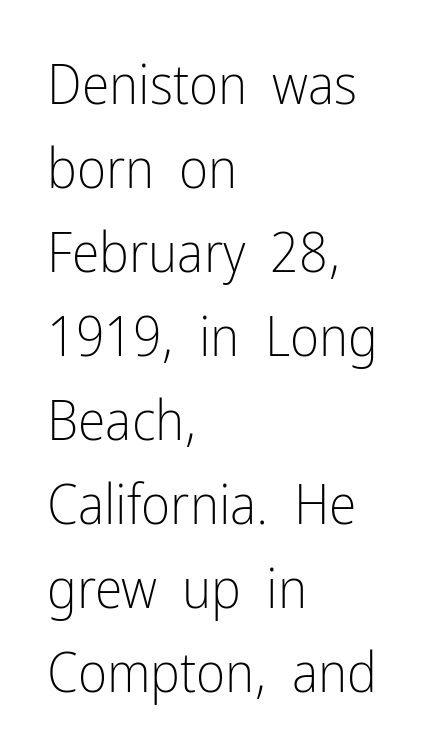
Q: Is the text bold? A: No.
Q: Is the text italic (slanted)? A: No, it is upright.
Q: Is the typeface a serif or a sans-serif typeface? A: Sans-serif.
Q: Is the text underlined? A: No.
Q: How is the paragraph aligned? A: Left-aligned.
Q: Is the spacing between letters normal or unusually wide? A: Normal.
Q: Is the spacing between lines tight, normal or loose? A: Normal.
Q: Width (condensed, normal, or wide)? A: Condensed.
Q: Stroke contrast? A: Low.
Q: x-height? A: Medium.
Q: Monospaced? A: No.
